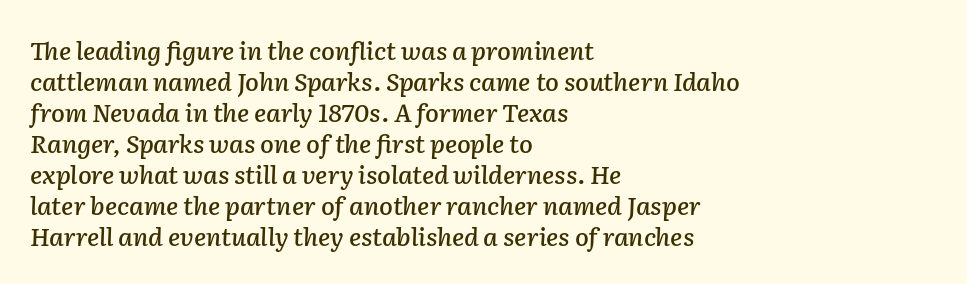
The image shows 25 px text type, italic (leaning right); set left-aligned, line spacing 1.24x, normal letter spacing, not underlined.
